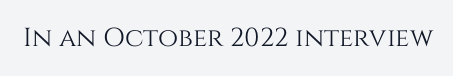
Is there any slant? The stems are plumb. Descenders are the only things crossing below the line. The line texture is even and compact thanks to regular tracking.
